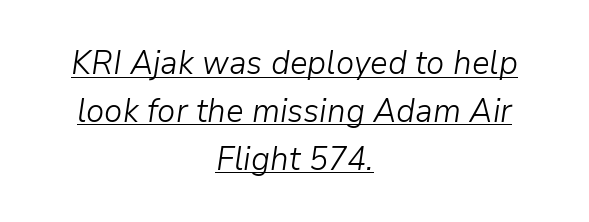
The image shows 33 px light type, italic (leaning right); set centered, normal line spacing (1.45x), normal letter spacing, underlined; low stroke contrast and a medium x-height.
